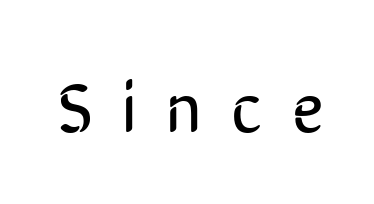
Designer's note — italics off, roman on. Grotesque or geometric, the face here clearly has no serifs. Descender tails drop into unmarked territory. Substantial extra tracking has been applied to these lines. The letters advance in unequal steps, a hallmark of proportional type.
